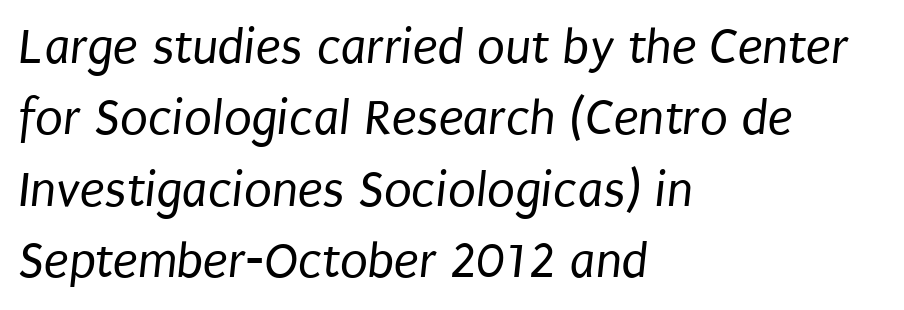
Q: Is the text bold? A: No.
Q: Is the typeface a serif or a sans-serif typeface? A: Sans-serif.
Q: Is the text underlined? A: No.
Q: How is the paragraph aligned? A: Left-aligned.
Q: Is the spacing between letters normal or unusually wide? A: Normal.
Q: Is the spacing between lines tight, normal or loose? A: Normal.
Q: Width (condensed, normal, or wide)? A: Condensed.
Q: Stroke contrast? A: Low.
Q: x-height? A: Large.
Q: Monospaced? A: No.
